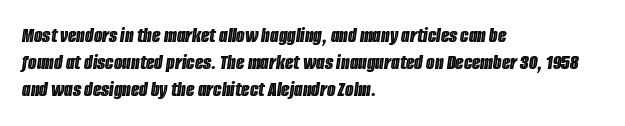
The image shows 22 px text type, italic (leaning right); set left-aligned, line spacing 1.23x, normal letter spacing, not underlined.
